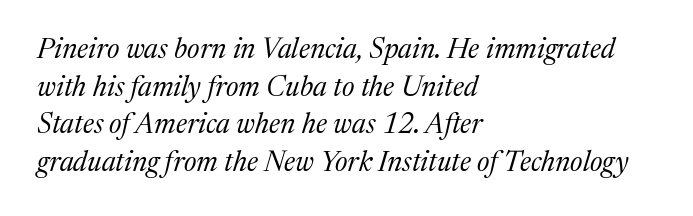
Q: Is the text bold? A: No.
Q: Is the text italic (slanted)? A: Yes, it leans right by about 17 degrees.
Q: Is the typeface a serif or a sans-serif typeface? A: Serif.
Q: Is the text underlined? A: No.
Q: How is the paragraph aligned? A: Left-aligned.
Q: Is the spacing between letters normal or unusually wide? A: Normal.
Q: Is the spacing between lines tight, normal or loose? A: Normal.
Q: Width (condensed, normal, or wide)? A: Normal.
Q: Stroke contrast? A: Medium.
Q: x-height? A: Medium.
Q: Monospaced? A: No.
